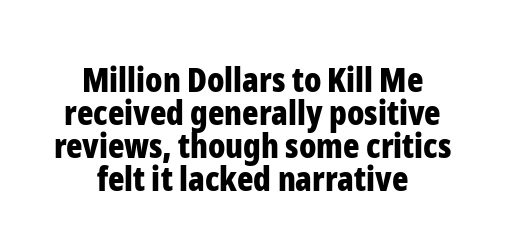
The image shows 34 px bold, condensed sans-serif type, upright; set centered, tight line spacing (0.97x), normal letter spacing, not underlined; low stroke contrast and a medium x-height.
